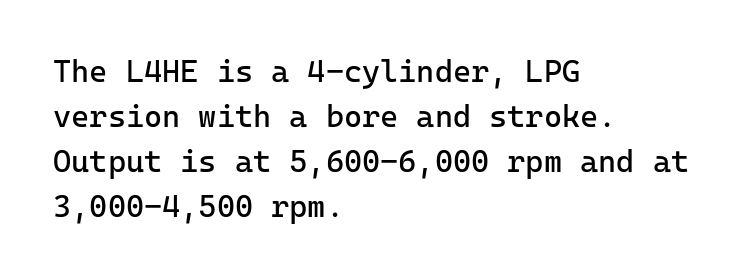
{"serif": "no", "italic": "no", "bold": "no", "weight": "regular", "width": "normal", "stroke_contrast": "low", "x_height": "medium", "monospaced": "yes", "underline": "no", "align": "left", "line_spacing": "normal", "line_spacing_ratio": 1.45, "letter_spacing": "normal", "letter_spacing_em": 0.0, "glyph_px": 31}
